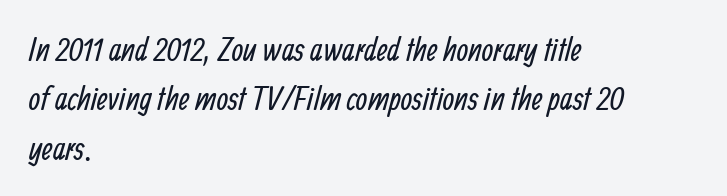
{"serif": "no", "bold": "no", "weight": "regular", "width": "condensed", "stroke_contrast": "low", "x_height": "medium", "monospaced": "no", "underline": "no", "align": "left", "line_spacing": "normal", "line_spacing_ratio": 1.5, "letter_spacing": "normal", "letter_spacing_em": 0.0, "glyph_px": 33}
